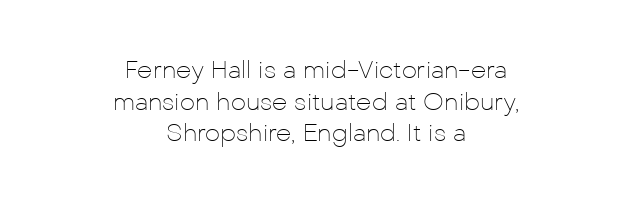
The image shows 24 px text type, upright; set centered, normal line spacing (1.32x), normal letter spacing, not underlined.
